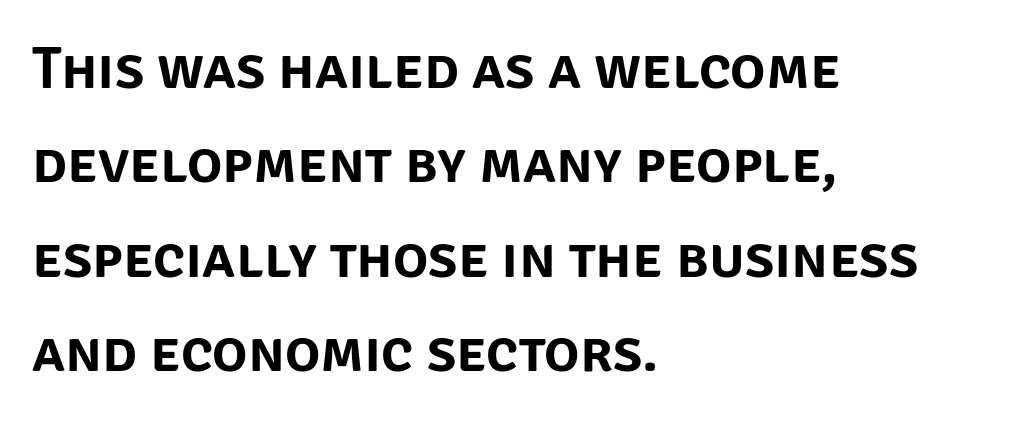
The image shows 59 px sans-serif type, upright; set left-aligned, normal line spacing (1.6x), normal letter spacing, not underlined; low stroke contrast and a large x-height.
